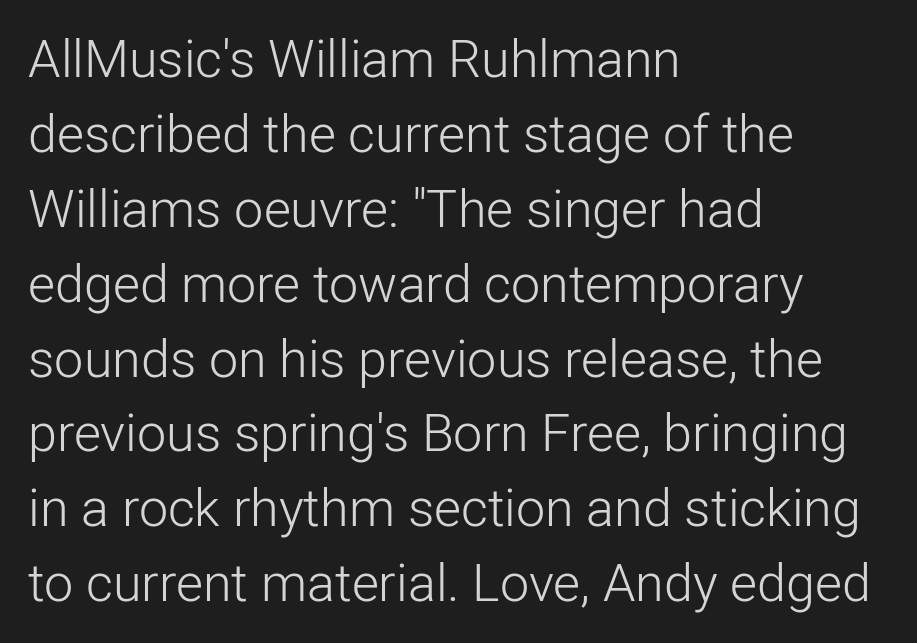
The image shows 52 px light sans-serif type, upright; set left-aligned, normal line spacing (1.44x), normal letter spacing, not underlined; low stroke contrast and a medium x-height.
